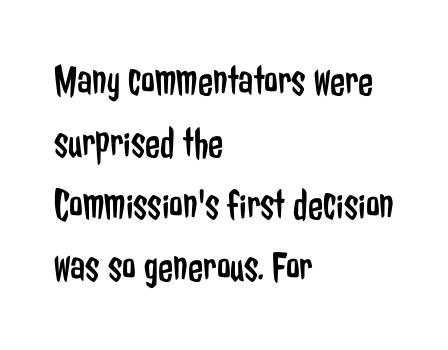
Q: Is the text bold? A: No.
Q: Is the text italic (slanted)? A: No, it is upright.
Q: Is the typeface a serif or a sans-serif typeface? A: Sans-serif.
Q: Is the text underlined? A: No.
Q: How is the paragraph aligned? A: Left-aligned.
Q: Is the spacing between letters normal or unusually wide? A: Normal.
Q: Is the spacing between lines tight, normal or loose? A: Normal.
Q: Width (condensed, normal, or wide)? A: Condensed.
Q: Stroke contrast? A: Low.
Q: x-height? A: Medium.
Q: Monospaced? A: No.
